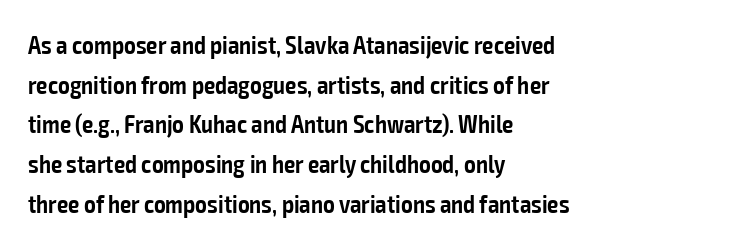
{"italic": "no", "bold": "semi", "underline": "no", "align": "left", "line_spacing": "normal", "line_spacing_ratio": 1.59, "letter_spacing": "normal", "letter_spacing_em": 0.0, "glyph_px": 25}
